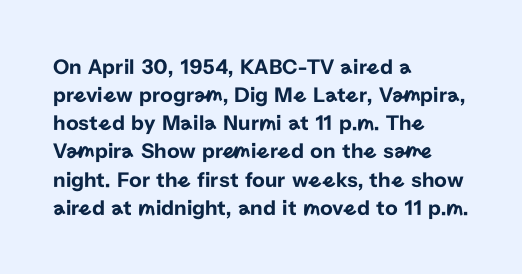
Style check: upright. Decoration check: the copy has no underline. The gaps between neighbouring characters are ordinary and unremarkable. This sample is left-justified, so line endings fall wherever the words run out. The rows are spaced the way most documents space them.
